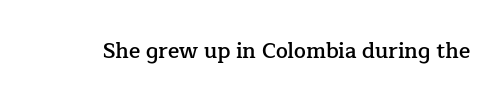
{"italic": "no", "bold": "semi", "underline": "no", "letter_spacing": "normal", "letter_spacing_em": 0.0, "glyph_px": 21}
